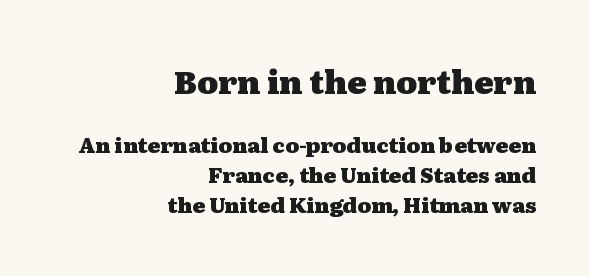
Q: Is the text bold? A: Yes.
Q: Is the text italic (slanted)? A: No, it is upright.
Q: Is the typeface a serif or a sans-serif typeface? A: Serif.
Q: Is the text underlined? A: No.
Q: How is the paragraph aligned? A: Right-aligned.
Q: Is the spacing between letters normal or unusually wide? A: Normal.
Q: Is the spacing between lines tight, normal or loose? A: Normal.
Q: Which block of text is set in a larger size, the first (top) or the second (bottom)? A: The first (top) one.
Q: Width (condensed, normal, or wide)? A: Wide.
Q: Stroke contrast? A: Medium.
Q: x-height? A: Medium.
Q: Monospaced? A: No.
